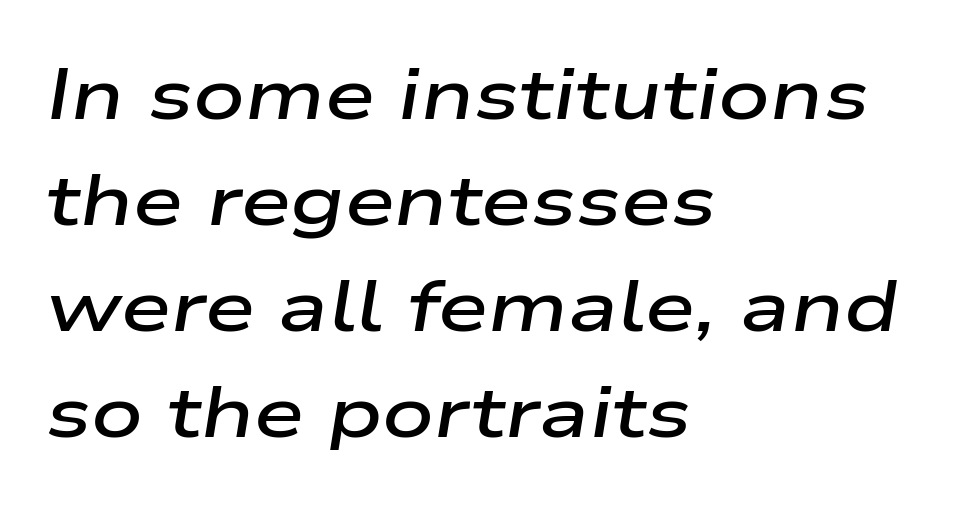
The image shows 72 px semibold, wide type, italic (leaning right); set left-aligned, normal line spacing (1.47x), normal letter spacing, not underlined; low stroke contrast and a medium x-height.
